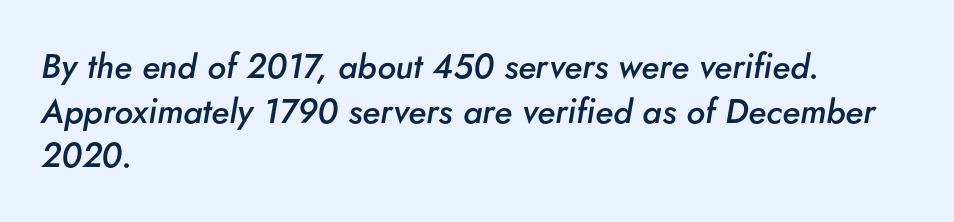
The image shows 34 px semibold type, italic (leaning right); set left-aligned, normal line spacing (1.31x), normal letter spacing, not underlined; low stroke contrast and a small x-height.
